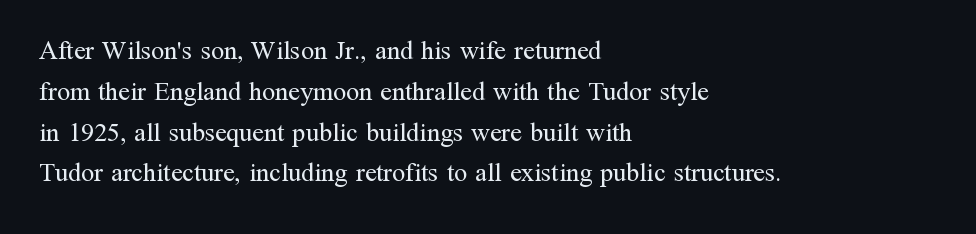
The image shows 26 px text type, upright; set left-aligned, normal line spacing (1.57x), normal letter spacing, not underlined.
